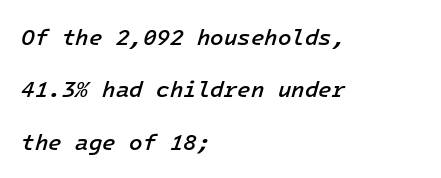
The setting favours the left margin, as ordinary paragraphs usually do. The block of text is sparse from top to bottom, with ample space between rows. Moderately thickened strokes mark this as semibold type. These lines keep a tight, regular rhythm from letter to letter.
